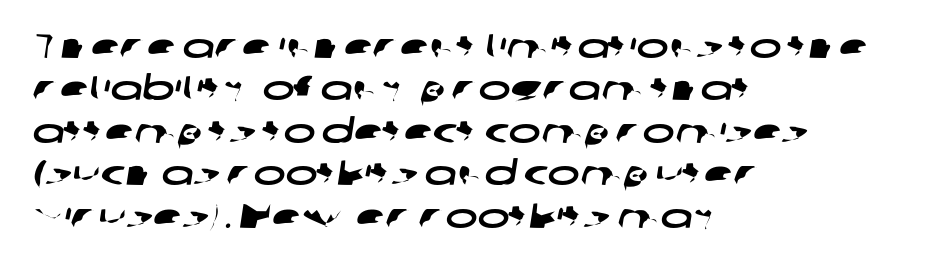
Q: Is the typeface a serif or a sans-serif typeface? A: Sans-serif.
Q: Is the text underlined? A: No.
Q: How is the paragraph aligned? A: Left-aligned.
Q: Is the spacing between letters normal or unusually wide? A: Normal.
Q: Is the spacing between lines tight, normal or loose? A: Normal.
Q: Width (condensed, normal, or wide)? A: Wide.
Q: Stroke contrast? A: Low.
Q: x-height? A: Medium.
Q: Monospaced? A: No.
